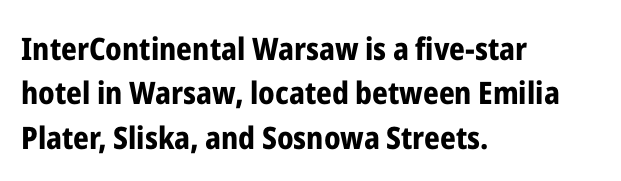
Q: Is the text bold? A: Yes.
Q: Is the text italic (slanted)? A: No, it is upright.
Q: Is the typeface a serif or a sans-serif typeface? A: Sans-serif.
Q: Is the text underlined? A: No.
Q: How is the paragraph aligned? A: Left-aligned.
Q: Is the spacing between letters normal or unusually wide? A: Normal.
Q: Is the spacing between lines tight, normal or loose? A: Normal.
Q: Width (condensed, normal, or wide)? A: Condensed.
Q: Stroke contrast? A: Low.
Q: x-height? A: Medium.
Q: Monospaced? A: No.
